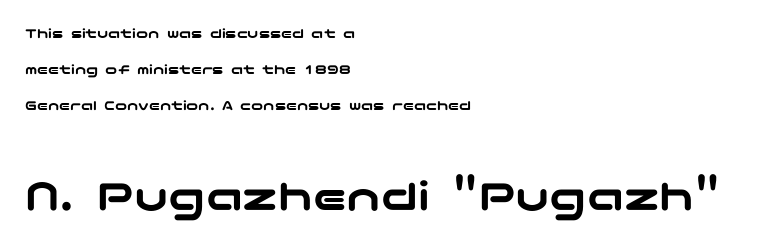
The image shows 46 px wide sans-serif type, upright; set left-aligned, loose line spacing (2.41x), normal letter spacing, not underlined; the second (bottom) block is 3.07x larger; low stroke contrast and a medium x-height.
